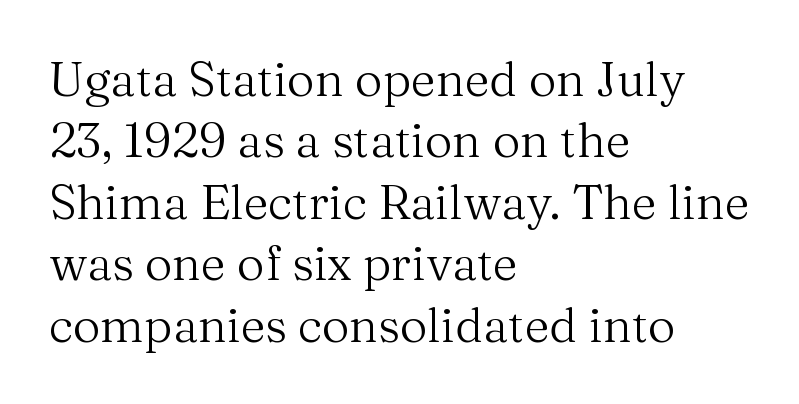
Q: Is the text bold? A: No.
Q: Is the text italic (slanted)? A: No, it is upright.
Q: Is the typeface a serif or a sans-serif typeface? A: Serif.
Q: Is the text underlined? A: No.
Q: How is the paragraph aligned? A: Left-aligned.
Q: Is the spacing between letters normal or unusually wide? A: Normal.
Q: Is the spacing between lines tight, normal or loose? A: Normal.
Q: Width (condensed, normal, or wide)? A: Normal.
Q: Stroke contrast? A: Medium.
Q: x-height? A: Medium.
Q: Monospaced? A: No.
